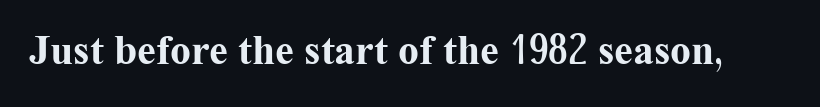
Glance below the letters and you will spot only blank space. A typesetter would call this proportional, since set widths differ per character. Here the glyphs are tracked normally, forming tight word shapes. The letters stand upright; this is a roman face. Little horizontal feet cap the strokes, marking this as serif type. Is the type bold? Yes — the strokes are clearly thick and heavy.
